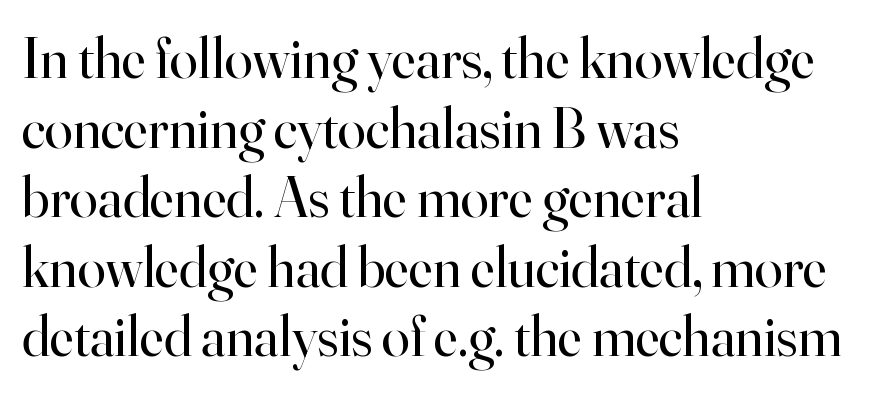
Q: Is the text bold? A: No.
Q: Is the text italic (slanted)? A: No, it is upright.
Q: Is the typeface a serif or a sans-serif typeface? A: Serif.
Q: Is the text underlined? A: No.
Q: How is the paragraph aligned? A: Left-aligned.
Q: Is the spacing between letters normal or unusually wide? A: Normal.
Q: Width (condensed, normal, or wide)? A: Normal.
Q: Stroke contrast? A: High.
Q: x-height? A: Small.
Q: Monospaced? A: No.
